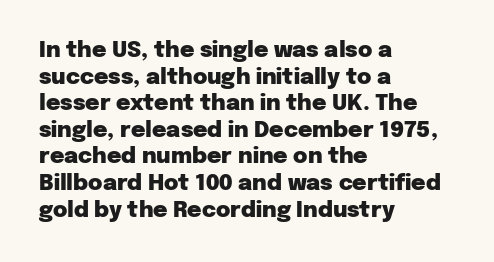
Q: Is the text bold? A: Yes.
Q: Is the text italic (slanted)? A: No, it is upright.
Q: Is the text underlined? A: No.
Q: How is the paragraph aligned? A: Left-aligned.
Q: Is the spacing between letters normal or unusually wide? A: Normal.
